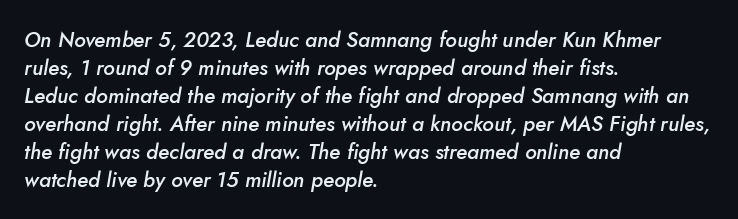
Q: Is the text bold? A: Semi-bold.
Q: Is the text italic (slanted)? A: Yes, it leans right by about 5 degrees.
Q: Is the text underlined? A: No.
Q: How is the paragraph aligned? A: Left-aligned.
Q: Is the spacing between letters normal or unusually wide? A: Normal.
Q: Is the spacing between lines tight, normal or loose? A: Normal.
